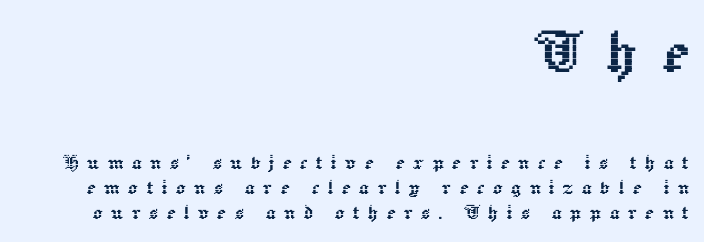
The gap between lines stays unmarked. Posture: straight, roman, zero tilt. Spacing verdict: proportional, widths tailored to each character. This block would grow much taller if given ordinary leading; it's compressed now. In terms of letterspacing, this is a distinctly airy, spread setting.
